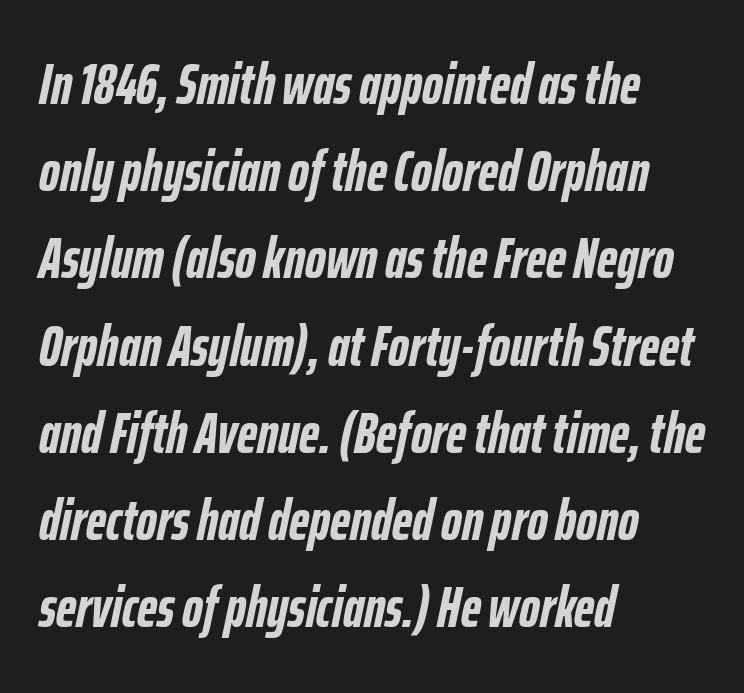
The space beneath each line is pristine and unruled. Leading: standard. This rendering leaves character spacing at its baseline value. Set as a true bold cut, around the 700 mark. Varying glyph widths throughout — classic text-font behaviour. The typography opts for an oblique posture over an upright one.
